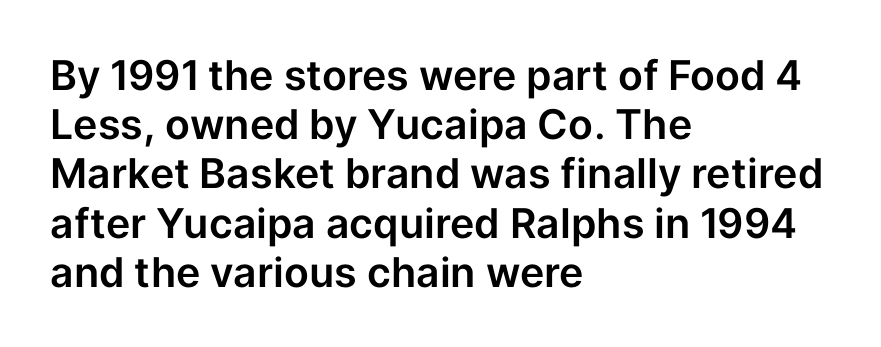
The image shows 41 px sans-serif type, upright; set left-aligned, line spacing 1.2x, normal letter spacing, not underlined; low stroke contrast and a medium x-height.
